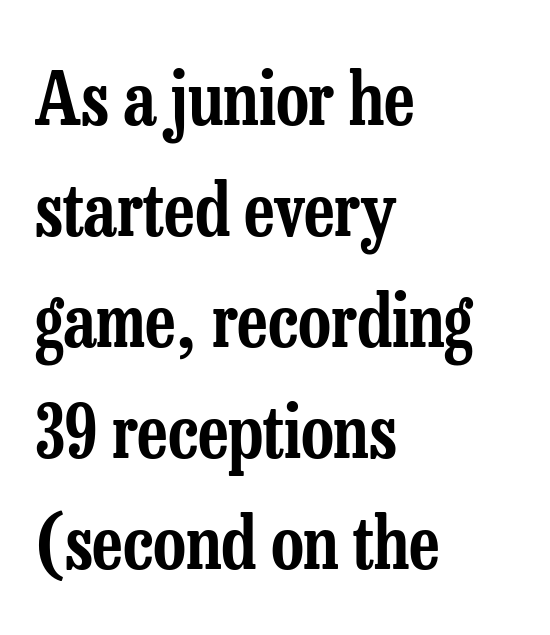
Glance below the letters and you will spot only blank space. The horizontal fit of the characters is conventional and even. All the whitespace from short lines collects on the right. Here the designer chose a conventional face with non-uniform glyph widths. Rows of type keep a routine distance in the vertical direction.
